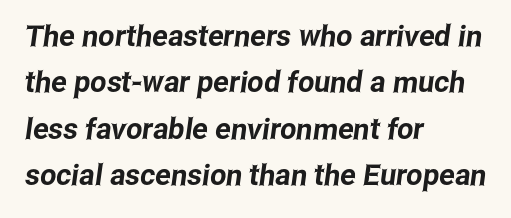
The image shows 29 px condensed sans-serif type; set left-aligned, normal line spacing (1.6x), normal letter spacing, not underlined; low stroke contrast and a medium x-height.
